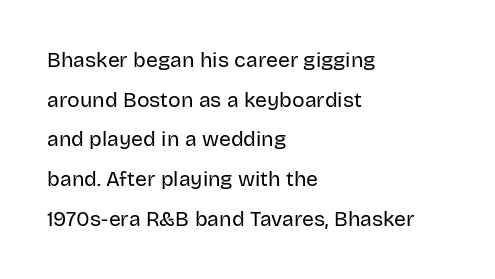
{"italic": "no", "bold": "no", "underline": "no", "align": "left", "line_spacing_ratio": 1.89, "letter_spacing": "normal", "letter_spacing_em": 0.0, "glyph_px": 21}
